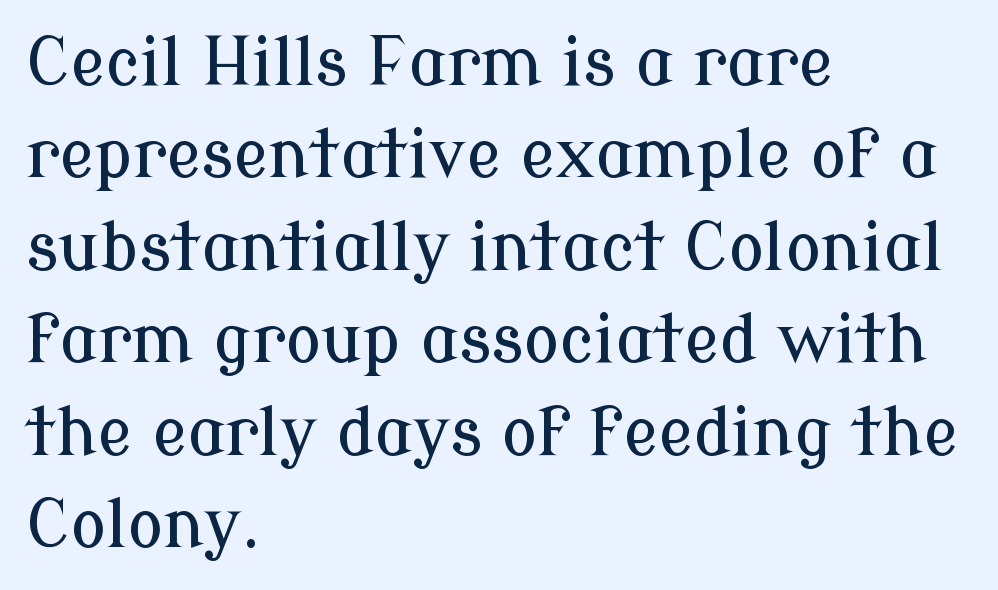
Q: Is the text italic (slanted)? A: No, it is upright.
Q: Is the typeface a serif or a sans-serif typeface? A: Serif.
Q: Is the text underlined? A: No.
Q: How is the paragraph aligned? A: Left-aligned.
Q: Is the spacing between letters normal or unusually wide? A: Normal.
Q: Is the spacing between lines tight, normal or loose? A: Normal.
Q: Width (condensed, normal, or wide)? A: Normal.
Q: Stroke contrast? A: Low.
Q: x-height? A: Medium.
Q: Monospaced? A: No.
